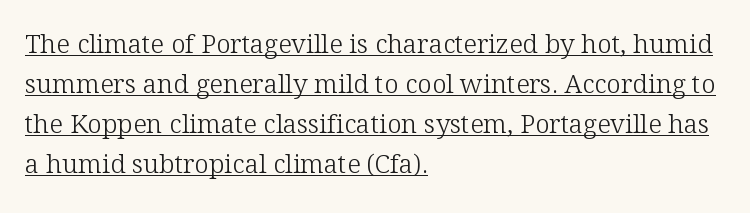
Q: Is the text bold? A: No.
Q: Is the text italic (slanted)? A: No, it is upright.
Q: Is the text underlined? A: Yes.
Q: How is the paragraph aligned? A: Left-aligned.
Q: Is the spacing between letters normal or unusually wide? A: Normal.
Q: Is the spacing between lines tight, normal or loose? A: Normal.
